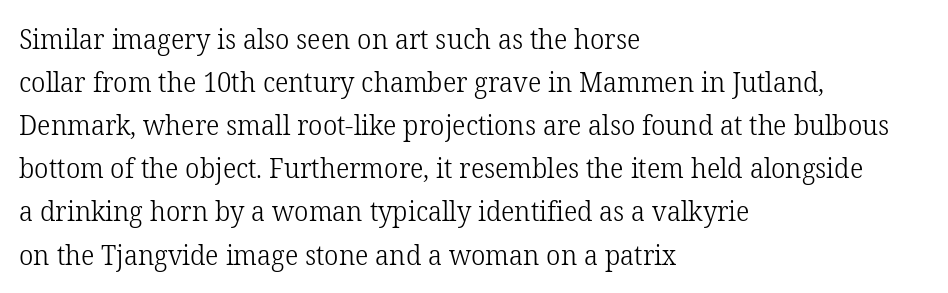
The image shows 28 px light serif type, upright; set left-aligned, normal line spacing (1.54x), normal letter spacing, not underlined; low stroke contrast and a medium x-height.
